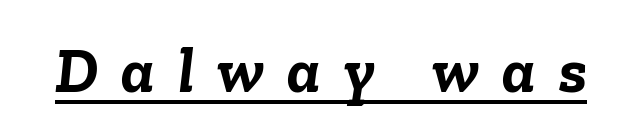
The image shows 64 px semibold type, italic (leaning right); set unusually wide letter spacing (+0.36 em), underlined; low stroke contrast and a medium x-height.
